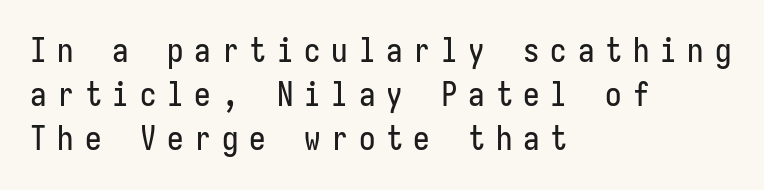
Q: Is the text italic (slanted)? A: No, it is upright.
Q: Is the typeface a serif or a sans-serif typeface? A: Sans-serif.
Q: Is the text underlined? A: No.
Q: How is the paragraph aligned? A: Left-aligned.
Q: Is the spacing between letters normal or unusually wide? A: Unusually wide.
Q: Is the spacing between lines tight, normal or loose? A: Normal.
Q: Width (condensed, normal, or wide)? A: Condensed.
Q: Stroke contrast? A: Low.
Q: x-height? A: Medium.
